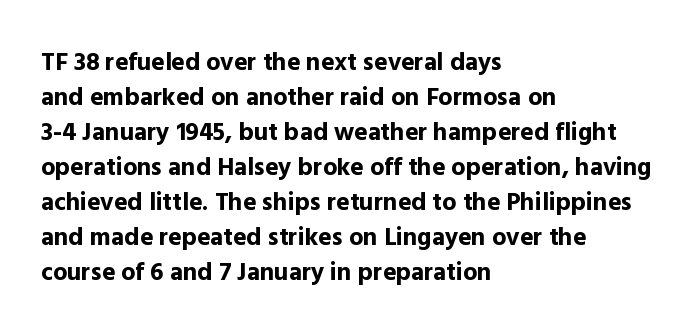
Nope, not italic — everything's standing straight. Regular leading. Teacher's note: observe the even left margin — that is flush-left alignment. The space beneath each line is pristine and unruled. Glyph-to-glyph distance matches everyday printed text.
